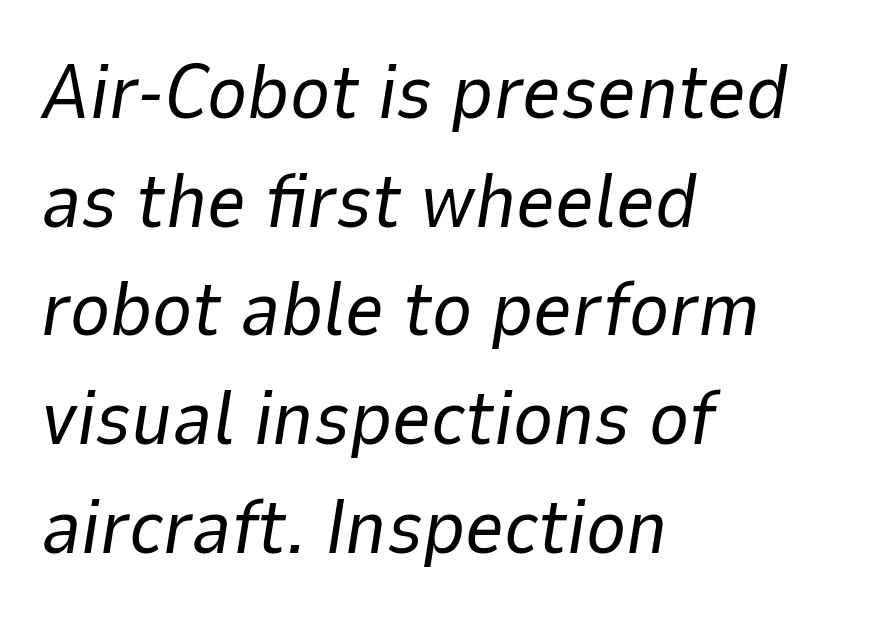
{"italic": "yes", "lean": "right", "slant_degrees": 9, "bold": "no", "weight": "regular", "width": "normal", "stroke_contrast": "low", "x_height": "medium", "monospaced": "no", "underline": "no", "align": "left", "line_spacing": "normal", "line_spacing_ratio": 1.43, "letter_spacing": "normal", "letter_spacing_em": 0.0, "glyph_px": 76}
